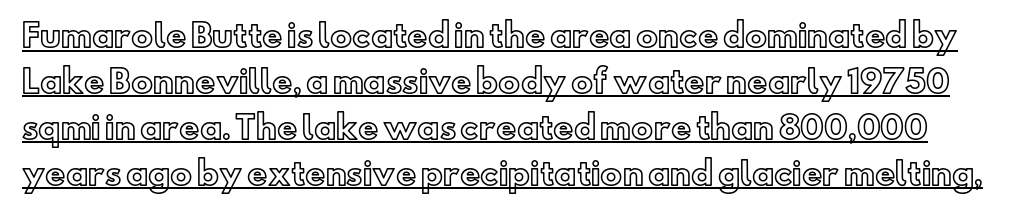
Q: Is the text italic (slanted)? A: No, it is upright.
Q: Is the text underlined? A: Yes.
Q: Is the spacing between letters normal or unusually wide? A: Normal.
Q: Is the spacing between lines tight, normal or loose? A: Normal.
Q: Width (condensed, normal, or wide)? A: Normal.
Q: x-height? A: Small.
Q: Monospaced? A: No.
